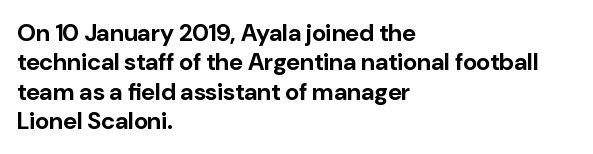
The image shows 24 px bold type, upright; set left-aligned, line spacing 1.22x, normal letter spacing, not underlined.
